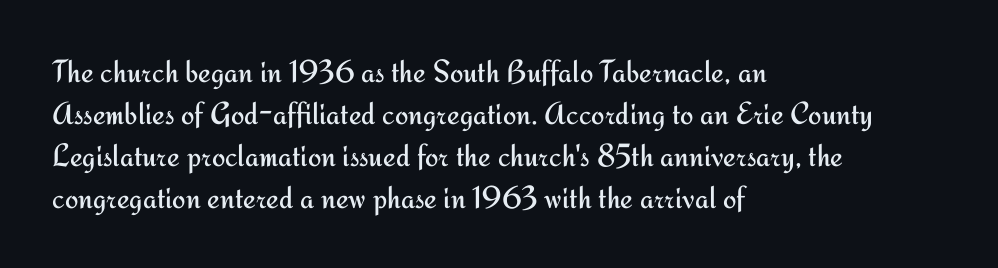
Q: Is the text bold? A: No.
Q: Is the text italic (slanted)? A: No, it is upright.
Q: Is the typeface a serif or a sans-serif typeface? A: Sans-serif.
Q: Is the text underlined? A: No.
Q: How is the paragraph aligned? A: Left-aligned.
Q: Is the spacing between letters normal or unusually wide? A: Normal.
Q: Is the spacing between lines tight, normal or loose? A: Normal.
Q: Width (condensed, normal, or wide)? A: Normal.
Q: Stroke contrast? A: Medium.
Q: x-height? A: Small.
Q: Monospaced? A: No.
